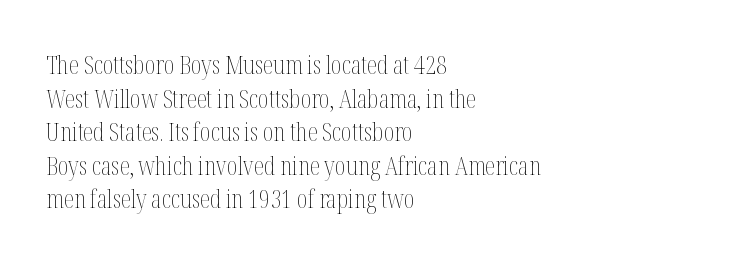
The image shows 26 px text type, upright; set left-aligned, normal line spacing (1.29x), normal letter spacing, not underlined.
